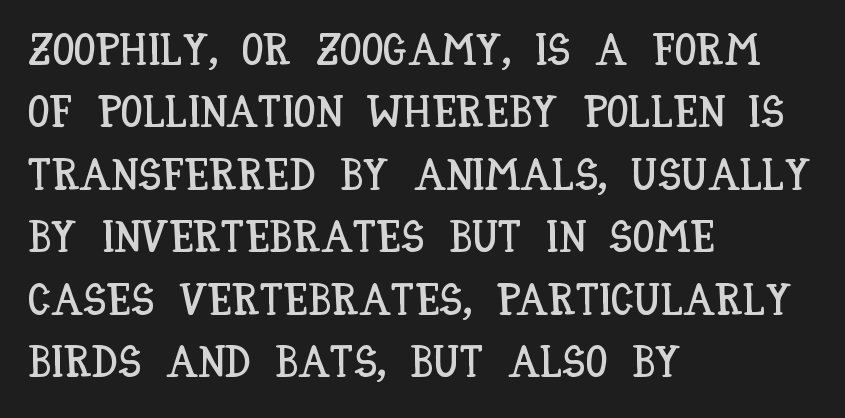
Q: Is the text italic (slanted)? A: No, it is upright.
Q: Is the text underlined? A: No.
Q: How is the paragraph aligned? A: Left-aligned.
Q: Is the spacing between letters normal or unusually wide? A: Normal.
Q: Is the spacing between lines tight, normal or loose? A: Normal.
Q: Width (condensed, normal, or wide)? A: Condensed.
Q: Stroke contrast? A: Low.
Q: x-height? A: Large.
Q: Monospaced? A: No.
